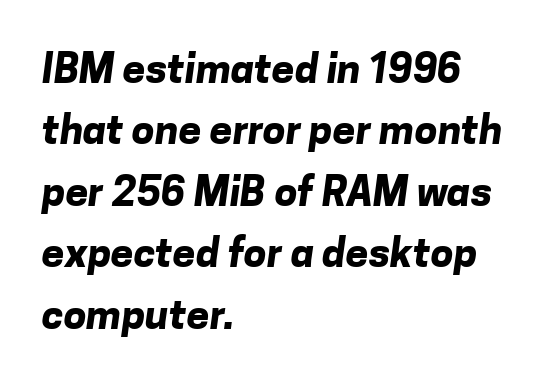
A sans-serif font was chosen for this passage. The letterforms sit shoulder to shoulder at normal distance. Here the designer chose a conventional face with non-uniform glyph widths. The space beneath each line is pristine and unruled. Notice how the passage keeps a crisp vertical edge on the left only. The vertical gap from one line to the next is medium.
